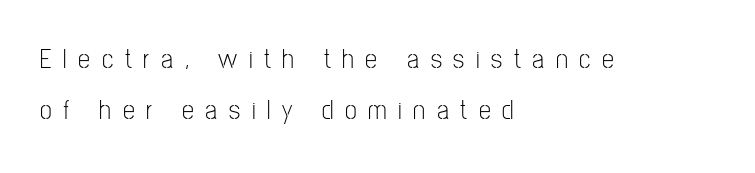
Q: Is the text bold? A: No.
Q: Is the text italic (slanted)? A: No, it is upright.
Q: Is the text underlined? A: No.
Q: How is the paragraph aligned? A: Left-aligned.
Q: Is the spacing between letters normal or unusually wide? A: Unusually wide.
Q: Is the spacing between lines tight, normal or loose? A: Loose.
